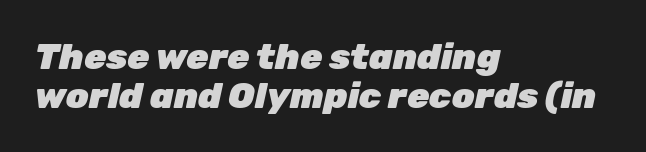
There is no visible air inserted between adjacent glyphs. Every character sits at an angle, as italics do. You could not count columns in this text — the font is proportionally spaced. Compared with typical paragraphs, the rows here are closer together. Beneath every word, the page is bare. I'd describe the lettering as bold — thick and assertive.
